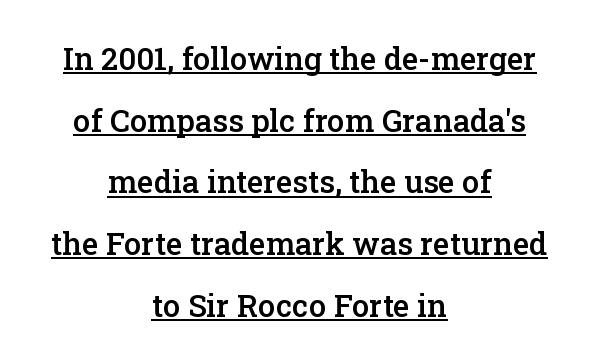
The image shows 31 px semibold serif type, upright; set centered, loose line spacing (1.99x), normal letter spacing, underlined; low stroke contrast and a medium x-height.
